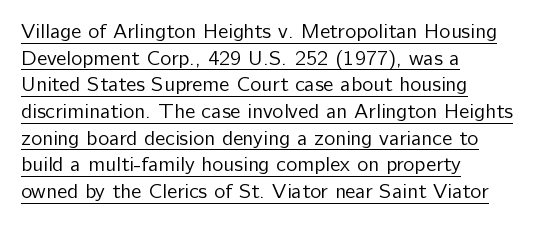
Q: Is the text bold? A: No.
Q: Is the text italic (slanted)? A: No, it is upright.
Q: Is the text underlined? A: Yes.
Q: How is the paragraph aligned? A: Left-aligned.
Q: Is the spacing between letters normal or unusually wide? A: Normal.
Q: Is the spacing between lines tight, normal or loose? A: Normal.
